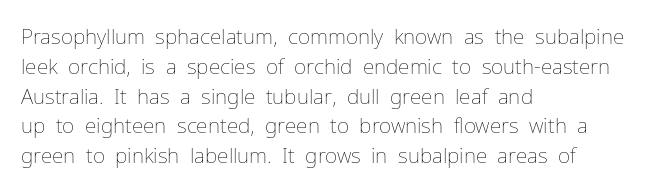
Q: Is the text bold? A: No.
Q: Is the text italic (slanted)? A: No, it is upright.
Q: Is the text underlined? A: No.
Q: How is the paragraph aligned? A: Left-aligned.
Q: Is the spacing between letters normal or unusually wide? A: Normal.
Q: Is the spacing between lines tight, normal or loose? A: Normal.
